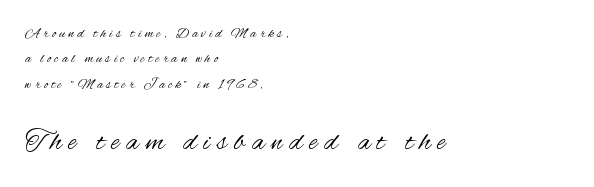
Q: Is the text bold? A: No.
Q: Is the text italic (slanted)? A: Yes.
Q: Is the typeface a serif or a sans-serif typeface? A: Sans-serif.
Q: Is the text underlined? A: No.
Q: How is the paragraph aligned? A: Left-aligned.
Q: Is the spacing between letters normal or unusually wide? A: Unusually wide.
Q: Which block of text is set in a larger size, the first (top) or the second (bottom)? A: The second (bottom) one.
Q: Width (condensed, normal, or wide)? A: Condensed.
Q: Stroke contrast? A: Medium.
Q: x-height? A: Small.
Q: Monospaced? A: No.
